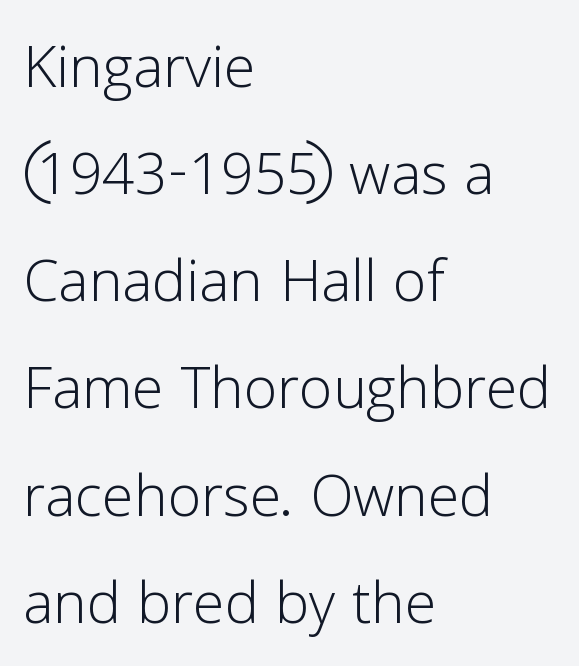
{"serif": "no", "italic": "no", "bold": "no", "weight": "light", "width": "normal", "stroke_contrast": "low", "x_height": "medium", "monospaced": "no", "underline": "no", "align": "left", "line_spacing": "normal", "line_spacing_ratio": 1.41, "letter_spacing": "normal", "letter_spacing_em": 0.0, "glyph_px": 76}
